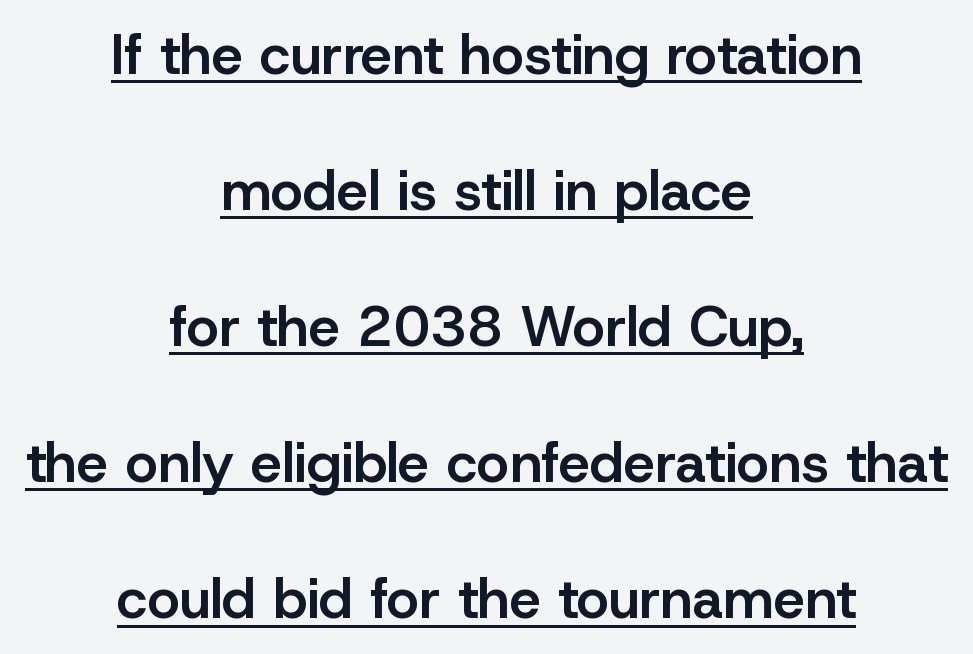
The image shows 56 px semibold sans-serif type, upright; set centered, loose line spacing (2.43x), normal letter spacing, underlined; low stroke contrast and a medium x-height.
